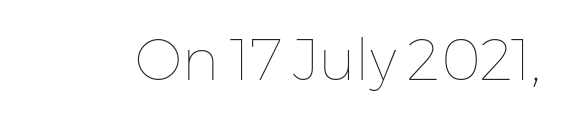
{"italic": "no", "bold": "no", "weight": "thin", "width": "normal", "stroke_contrast": "low", "x_height": "medium", "monospaced": "no", "underline": "no", "letter_spacing": "normal", "letter_spacing_em": 0.0, "glyph_px": 57}
